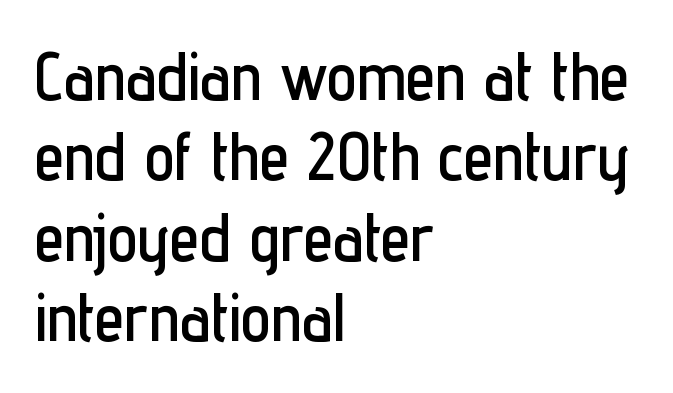
The image shows 67 px condensed sans-serif type, upright; set left-aligned, line spacing 1.2x, normal letter spacing, not underlined; low stroke contrast and a medium x-height.
